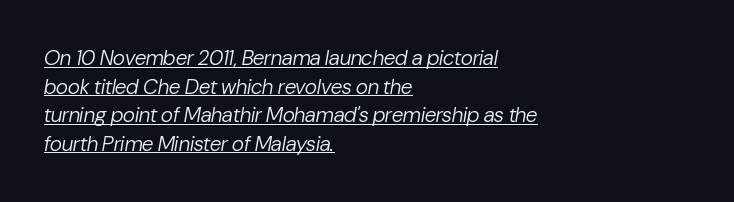
Tall strokes in this sample are angled rather than plumb. Vertical stems look standard width or narrower in stroke. Teacher's note: observe the even left margin — that is flush-left alignment. Honestly, the letter spacing is just normal — you wouldn't notice it. A baseline rule has been typeset under these characters.
